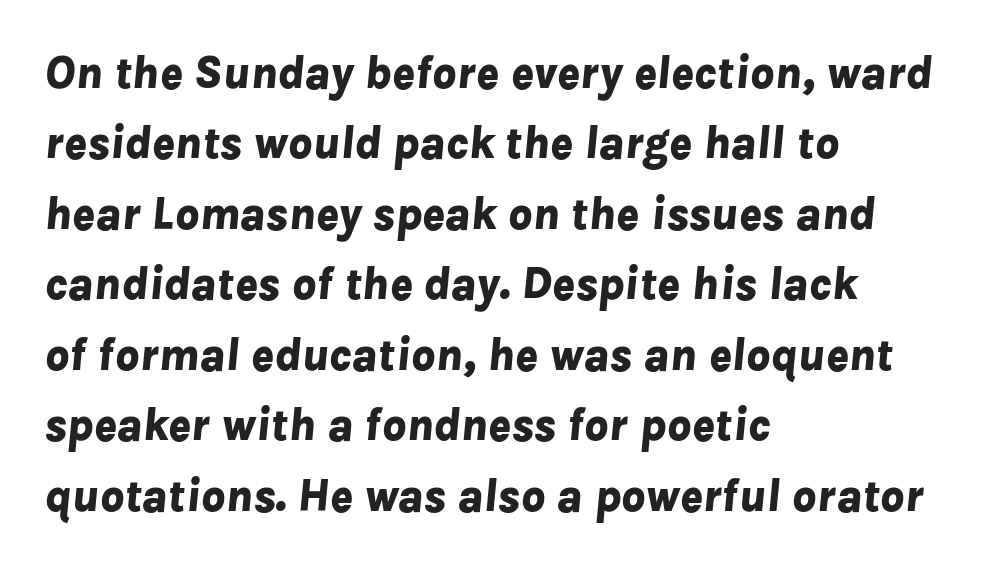
{"italic": "yes", "lean": "right", "slant_degrees": 8, "bold": "yes", "weight": "bold", "width": "normal", "stroke_contrast": "low", "x_height": "medium", "monospaced": "no", "underline": "no", "align": "left", "line_spacing": "normal", "line_spacing_ratio": 1.5, "letter_spacing": "normal", "letter_spacing_em": 0.0, "glyph_px": 47}
